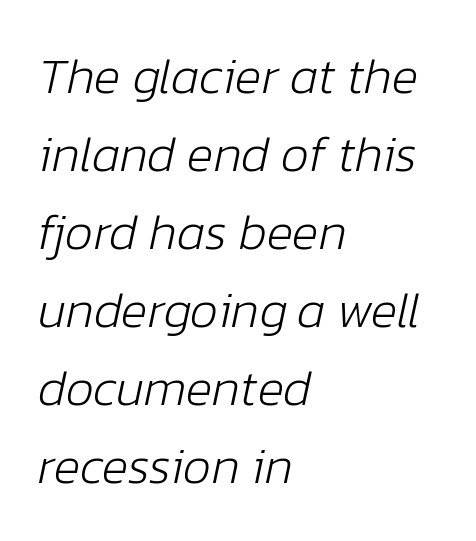
The image shows 50 px light type, italic (leaning right); set left-aligned, normal line spacing (1.56x), normal letter spacing, not underlined; low stroke contrast and a medium x-height.
